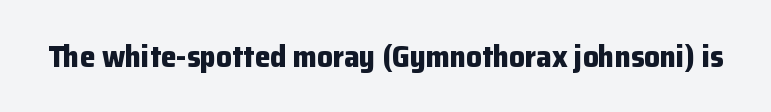
{"serif": "no", "italic": "no", "bold": "yes", "weight": "bold", "width": "normal", "stroke_contrast": "low", "x_height": "medium", "monospaced": "no", "underline": "no", "letter_spacing": "normal", "letter_spacing_em": 0.0, "glyph_px": 31}
